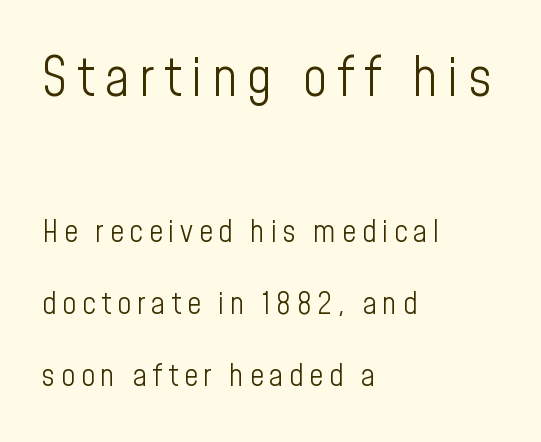
Q: Is the text bold? A: No.
Q: Is the text italic (slanted)? A: No, it is upright.
Q: Is the typeface a serif or a sans-serif typeface? A: Sans-serif.
Q: Is the text underlined? A: No.
Q: How is the paragraph aligned? A: Left-aligned.
Q: Is the spacing between lines tight, normal or loose? A: Loose.
Q: Which block of text is set in a larger size, the first (top) or the second (bottom)? A: The first (top) one.
Q: Width (condensed, normal, or wide)? A: Condensed.
Q: Stroke contrast? A: Low.
Q: x-height? A: Medium.
Q: Monospaced? A: No.
